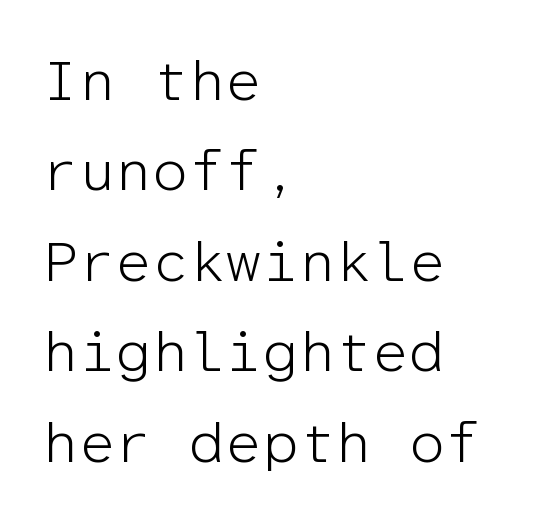
The image shows 58 px light sans-serif type, upright, monospaced; set left-aligned, normal line spacing (1.56x), normal letter spacing, not underlined; low stroke contrast and a medium x-height.
